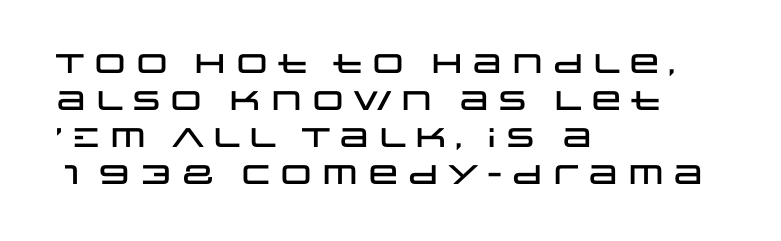
Q: Is the text italic (slanted)? A: No, it is upright.
Q: Is the text underlined? A: No.
Q: How is the paragraph aligned? A: Left-aligned.
Q: Is the spacing between letters normal or unusually wide? A: Normal.
Q: Is the spacing between lines tight, normal or loose? A: Normal.
